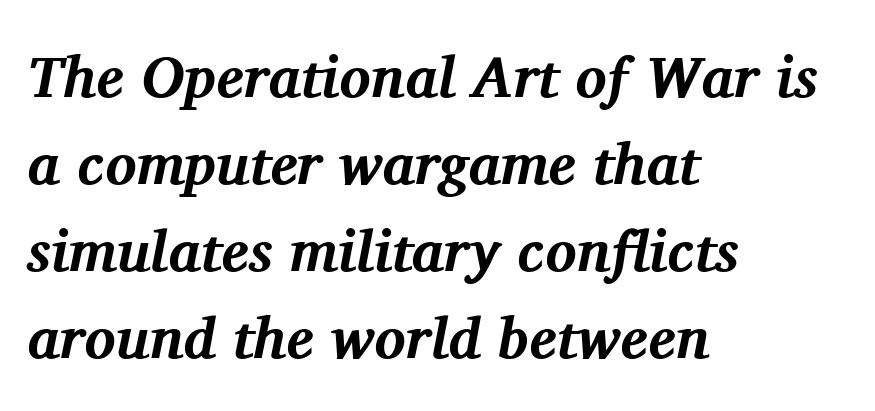
{"serif": "yes", "italic": "yes", "lean": "right", "slant_degrees": 11, "bold": "yes", "weight": "bold", "width": "normal", "stroke_contrast": "medium", "x_height": "medium", "monospaced": "no", "underline": "no", "align": "left", "line_spacing": "normal", "line_spacing_ratio": 1.5, "letter_spacing": "normal", "letter_spacing_em": 0.0, "glyph_px": 58}
